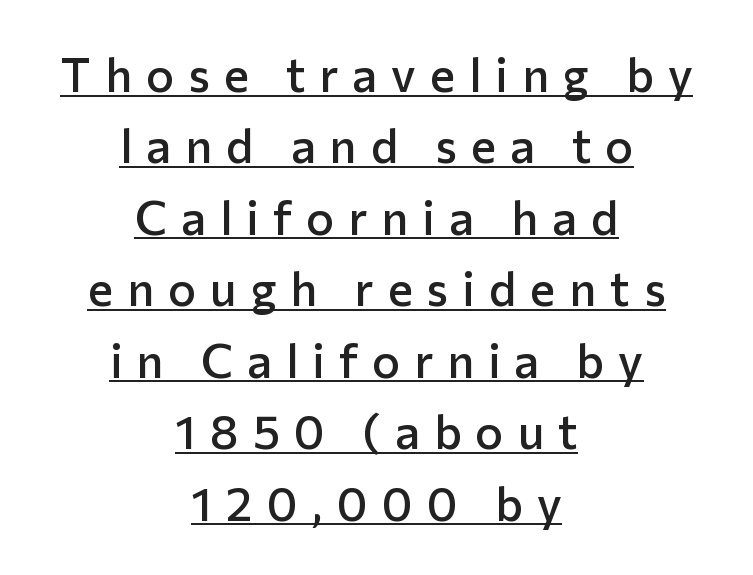
Q: Is the text bold? A: Semi-bold.
Q: Is the text italic (slanted)? A: No, it is upright.
Q: Is the typeface a serif or a sans-serif typeface? A: Sans-serif.
Q: Is the text underlined? A: Yes.
Q: How is the paragraph aligned? A: Centered.
Q: Is the spacing between letters normal or unusually wide? A: Unusually wide.
Q: Is the spacing between lines tight, normal or loose? A: Normal.
Q: Width (condensed, normal, or wide)? A: Normal.
Q: Stroke contrast? A: Low.
Q: x-height? A: Medium.
Q: Monospaced? A: No.
